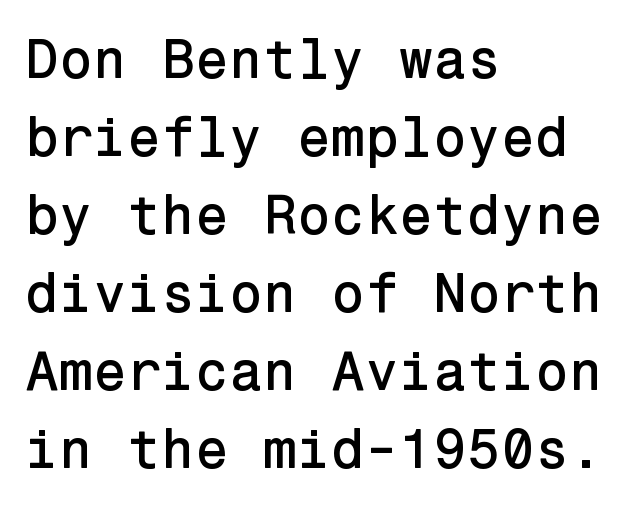
How are the letters spaced? Ordinarily, with no added tracking. The rendering shows plain stroke endings on the letterforms — a sans-serif design. Descenders are the only things crossing below the line. The text block is weighted toward the left margin, trailing off unevenly rightward. Does the lettering tilt? It doesn't — this is upright. Notice how descenders clear the ascenders below comfortably — that's standard leading.
